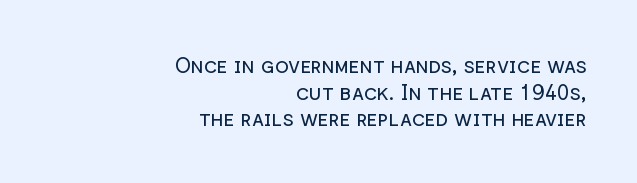
{"italic": "no", "bold": "no", "underline": "no", "align": "right", "line_spacing": "normal", "line_spacing_ratio": 1.27, "letter_spacing": "normal", "letter_spacing_em": 0.0, "glyph_px": 21}
